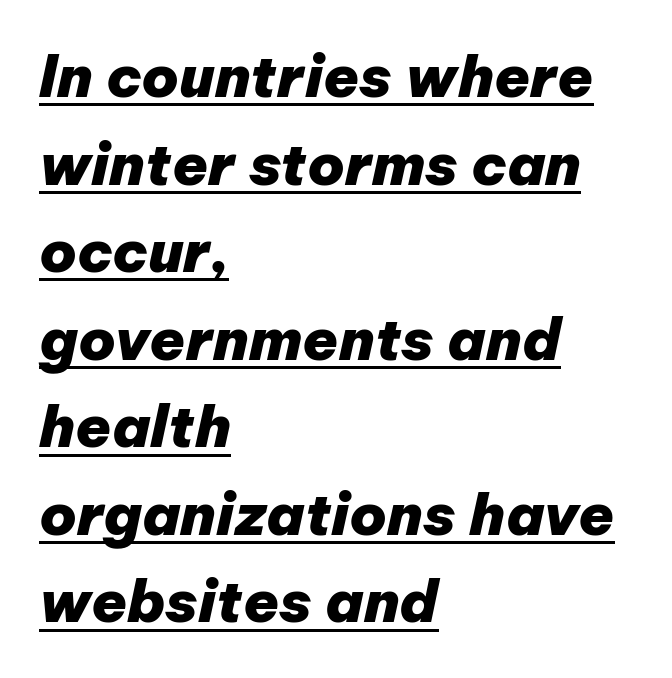
Quick note: italic. Layout note: lines flush left. Chunky letters — that's bold for sure. What stands out about the letter spacing? Nothing — it is the standard amount. The designer left line spacing at the default. The sample's only ornament is a line tracing under the words.
